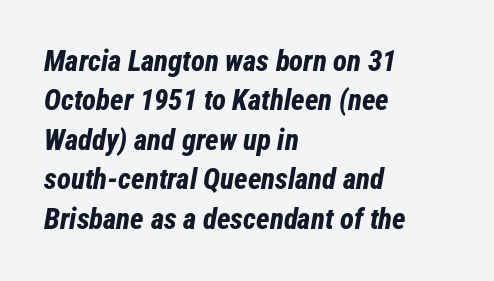
Rows of type keep a routine distance in the vertical direction. This sample has the flowing, uneven cadence of proportional lettering. This rendering uses left alignment, leaving the right contour irregular. A typesetter would call this zero additional tracking.
